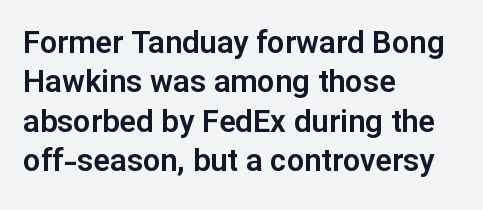
Horizontal bands of white between lines are of average thickness. In terms of letterform style, serifs are entirely absent. Notice how the passage keeps a crisp vertical edge on the left only. Is there any slant? The stems are plumb. There is no visible air inserted between adjacent glyphs. The passage shown is typed in a proportional face where columns would drift.
